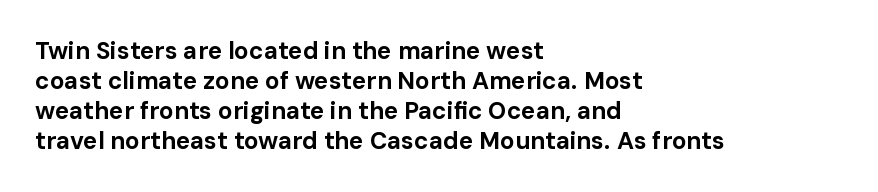
The characters look thick and weighty, a clear bold. Rows of type keep a routine distance in the vertical direction. Each word holds together tightly as a unit, with standard inter-letter gaps. Does the copy run flush right? No — it runs flush left. Beneath every word, the page is bare.
